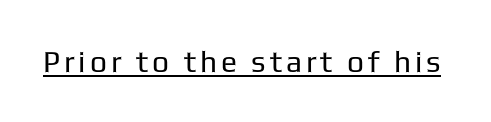
The letters stand upright; this is a roman face. Typographically, this falls in the sans-serif category. Honestly, the underline is the first thing you notice here. Spacing verdict: proportional, widths tailored to each character. Bold? No — there's no thickening of the strokes.
